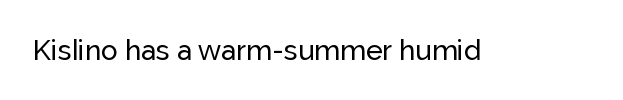
Tracking here is standard; glyphs follow each other at the usual distance. You can tell it's not italic because the verticals are truly vertical. Typographically, this falls in the sans-serif category. The letters advance in unequal steps, a hallmark of proportional type. No word sits above an underline.
